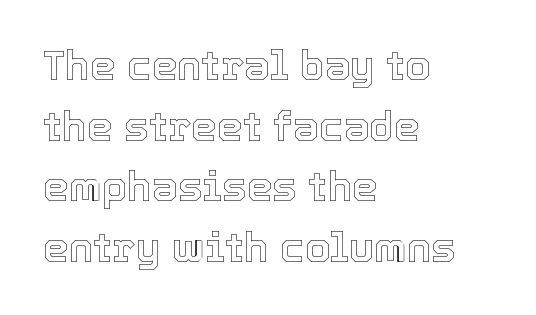
Q: Is the text italic (slanted)? A: No, it is upright.
Q: Is the text underlined? A: No.
Q: How is the paragraph aligned? A: Left-aligned.
Q: Is the spacing between letters normal or unusually wide? A: Normal.
Q: Is the spacing between lines tight, normal or loose? A: Normal.
Q: Width (condensed, normal, or wide)? A: Normal.
Q: x-height? A: Medium.
Q: Monospaced? A: No.
